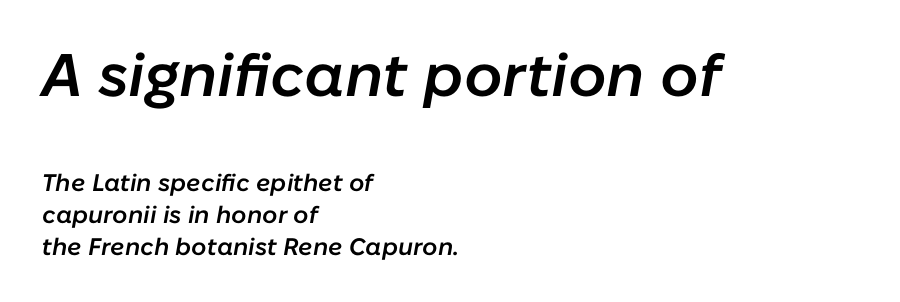
The image shows 60 px semibold type, italic (leaning right); set left-aligned, normal line spacing (1.32x), normal letter spacing, not underlined; the first (top) block is 2.5x larger; low stroke contrast and a medium x-height.
